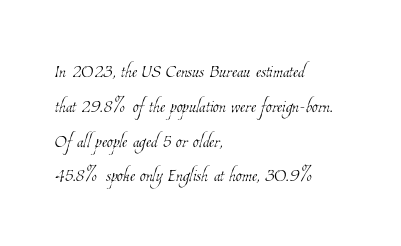
Q: Is the text bold? A: No.
Q: Is the text underlined? A: No.
Q: How is the paragraph aligned? A: Left-aligned.
Q: Is the spacing between letters normal or unusually wide? A: Normal.
Q: Is the spacing between lines tight, normal or loose? A: Normal.
